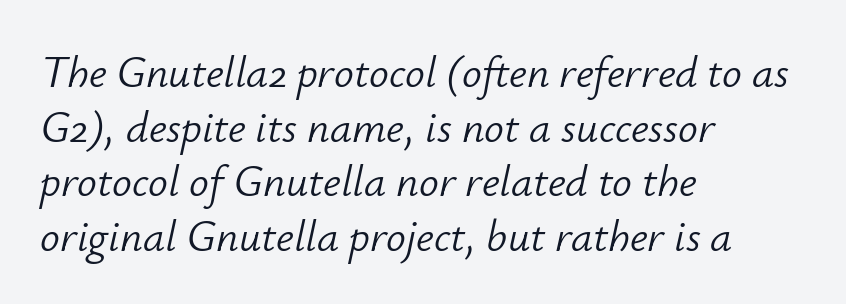
{"italic": "yes", "lean": "right", "slant_degrees": 12, "bold": "no", "weight": "light", "width": "normal", "stroke_contrast": "low", "x_height": "small", "monospaced": "no", "underline": "no", "align": "left", "line_spacing_ratio": 1.24, "letter_spacing": "normal", "letter_spacing_em": 0.0, "glyph_px": 44}
